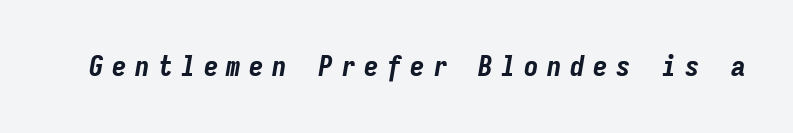
Inter-character spacing is expanded well beyond the font's built-in metrics. Just letters on the line, the space beneath them empty. Each letter, wide or thin by design, is forced into the same width here. These lines carry a lot of weight — the face is fully bold.
